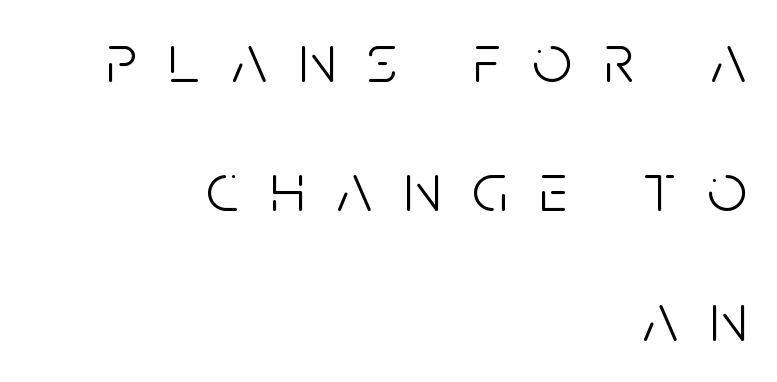
A typesetter would label this face a sans. Glance below the letters and you will spot only blank space. The typesetter chose a ragged-left arrangement here. On a weight scale, this lands at 450 or below.
